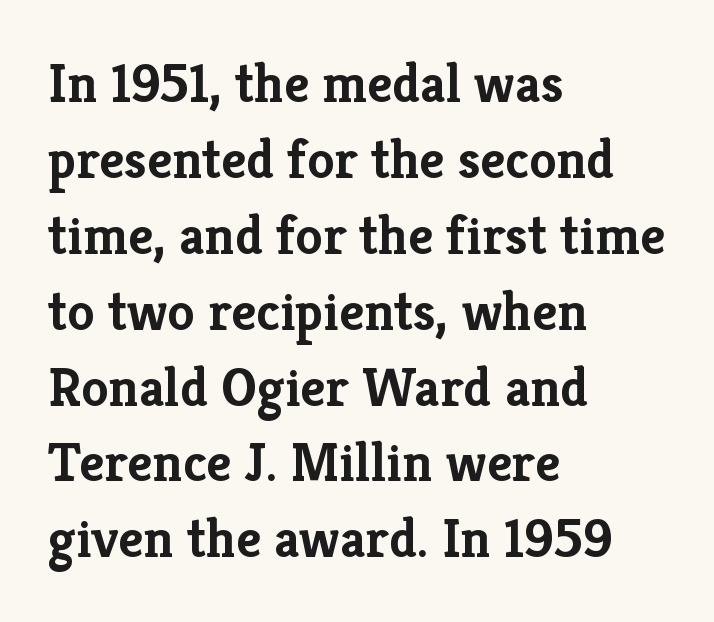
The image shows 55 px semibold serif type, upright; set left-aligned, normal line spacing (1.38x), normal letter spacing, not underlined; low stroke contrast and a medium x-height.
